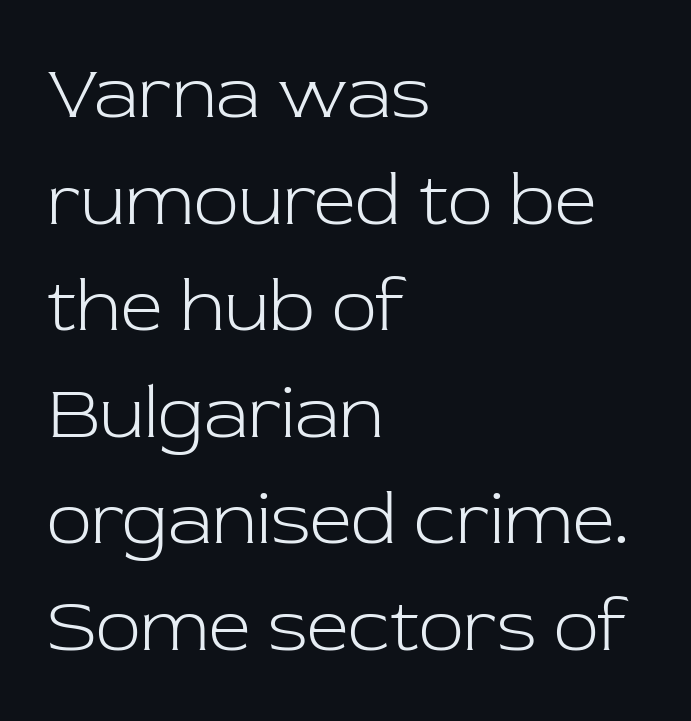
In terms of posture, this sample is upright. These glyphs show unthickened strokes, regular width or finer. The type is set solid horizontally, with unmodified tracking. The text was rendered using a seriffed face with decorative stroke endings.
